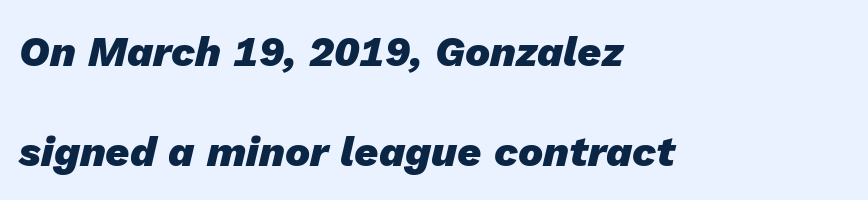
Compared with typical paragraphs, the rows here are farther apart. Do the characters align in a grid? No, the font is proportional. Underlining? Definitely not there. Reading down the block, your eye returns to a fixed left position each line. A full-strength bold gives these letters their thick strokes. There is no visible air inserted between adjacent glyphs.
